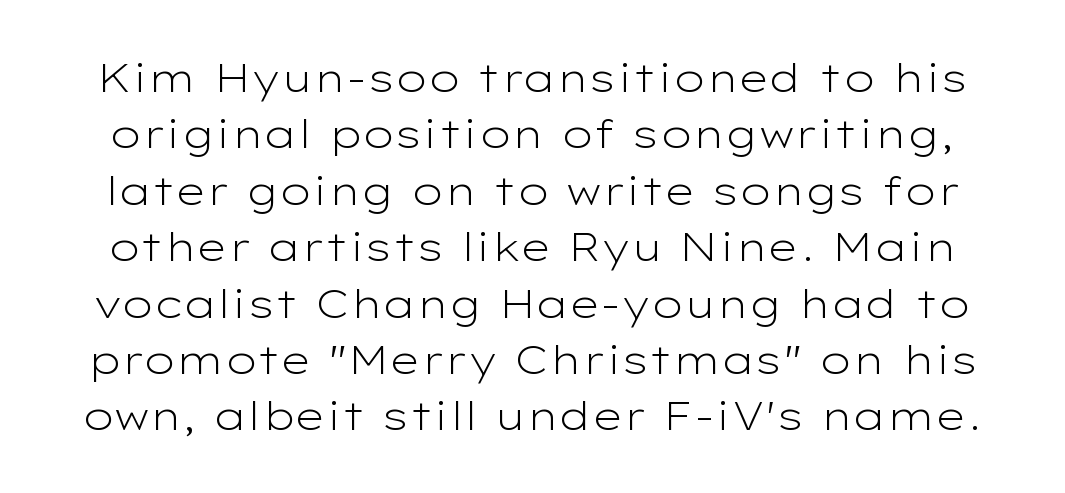
{"serif": "no", "italic": "no", "bold": "no", "weight": "light", "width": "wide", "stroke_contrast": "low", "x_height": "medium", "monospaced": "no", "underline": "no", "line_spacing": "normal", "line_spacing_ratio": 1.41, "letter_spacing": "normal", "letter_spacing_em": 0.0, "glyph_px": 40}
